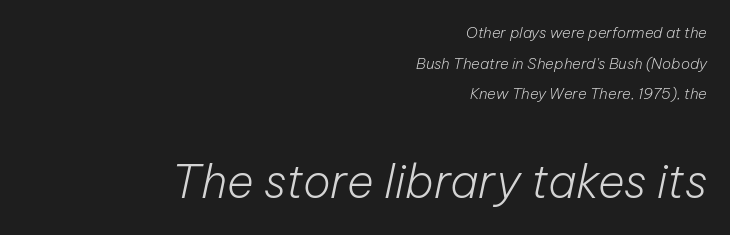
Q: Is the text bold? A: No.
Q: Is the text italic (slanted)? A: Yes, it leans right by about 12 degrees.
Q: Is the text underlined? A: No.
Q: How is the paragraph aligned? A: Right-aligned.
Q: Is the spacing between letters normal or unusually wide? A: Normal.
Q: Is the spacing between lines tight, normal or loose? A: Loose.
Q: Which block of text is set in a larger size, the first (top) or the second (bottom)? A: The second (bottom) one.
Q: Width (condensed, normal, or wide)? A: Normal.
Q: Stroke contrast? A: Low.
Q: x-height? A: Medium.
Q: Monospaced? A: No.
